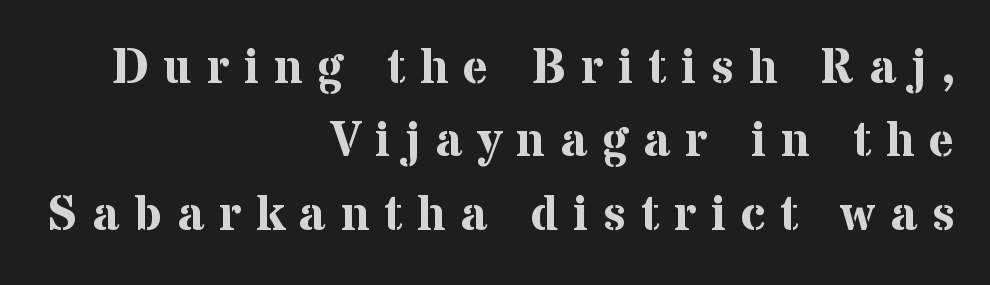
Compared with a flush-left layout, this one pins lines to the opposite, right side. Regarding serifs, this sample has them. This sample uses expanded letter spacing, leaving extra air between glyphs. Vertical strokes here are truly vertical.
